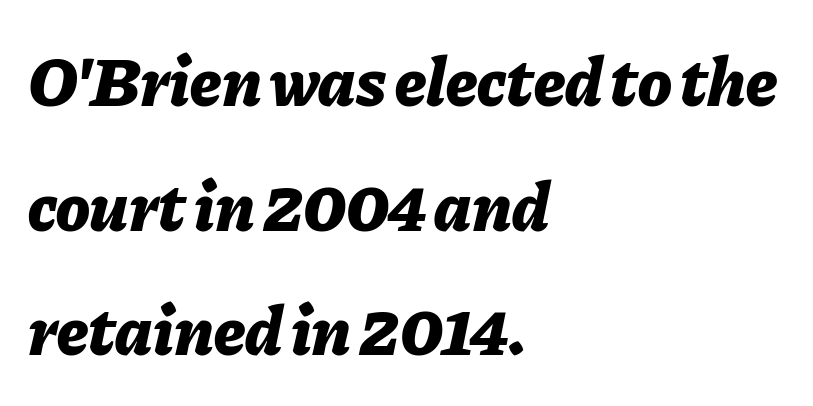
Q: Is the text bold? A: Yes.
Q: Is the text italic (slanted)? A: Yes, it leans right by about 11 degrees.
Q: Is the text underlined? A: No.
Q: How is the paragraph aligned? A: Left-aligned.
Q: Is the spacing between letters normal or unusually wide? A: Normal.
Q: Width (condensed, normal, or wide)? A: Normal.
Q: Stroke contrast? A: Low.
Q: x-height? A: Medium.
Q: Monospaced? A: No.
